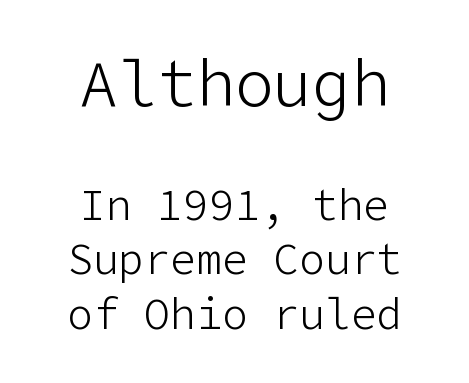
The image shows 65 px light sans-serif type, upright; set centered, normal line spacing (1.27x), normal letter spacing, not underlined; the first (top) block is 1.51x larger; low stroke contrast and a medium x-height.
